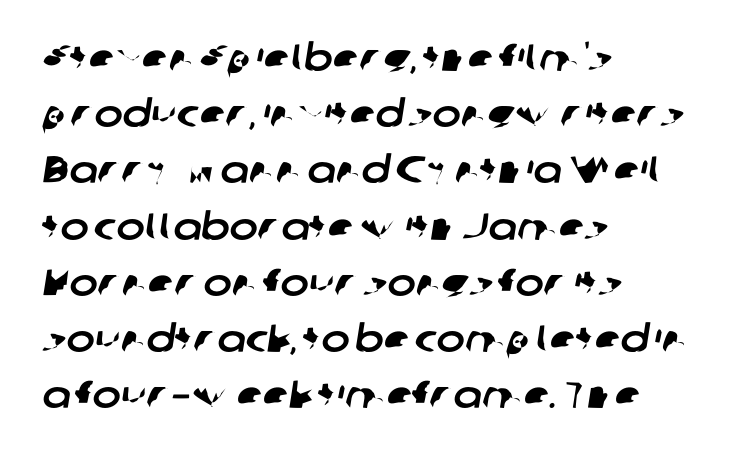
These lines are set flush left with a ragged right edge. Characters follow at the spacing the type designer built in. Vertically, the passage feels balanced, rows spaced as you'd expect. Just letters on the line, the space beneath them empty.
